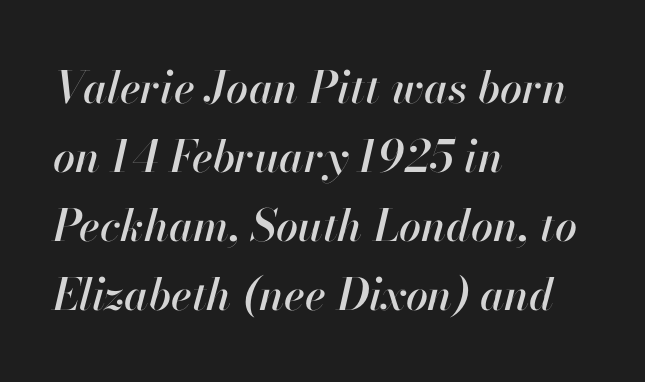
The image shows 44 px text type, italic (leaning right); set left-aligned, normal line spacing (1.57x), normal letter spacing, not underlined; high stroke contrast and a small x-height.
